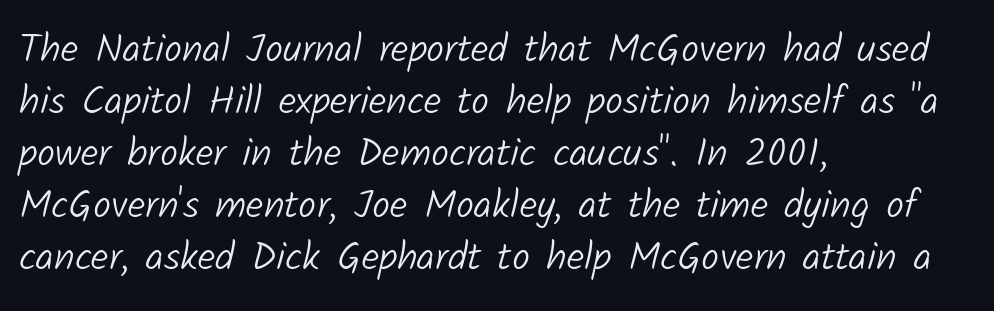
Q: Is the text bold? A: No.
Q: Is the typeface a serif or a sans-serif typeface? A: Sans-serif.
Q: Is the text underlined? A: No.
Q: How is the paragraph aligned? A: Left-aligned.
Q: Is the spacing between letters normal or unusually wide? A: Normal.
Q: Is the spacing between lines tight, normal or loose? A: Normal.
Q: Width (condensed, normal, or wide)? A: Normal.
Q: Stroke contrast? A: Low.
Q: x-height? A: Medium.
Q: Monospaced? A: No.
